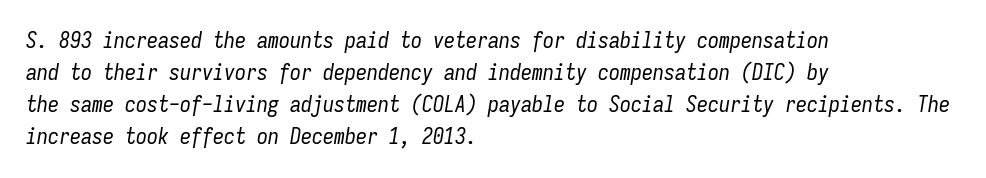
Q: Is the text bold? A: No.
Q: Is the text italic (slanted)? A: Yes, it leans right by about 9 degrees.
Q: Is the text underlined? A: No.
Q: How is the paragraph aligned? A: Left-aligned.
Q: Is the spacing between letters normal or unusually wide? A: Normal.
Q: Is the spacing between lines tight, normal or loose? A: Normal.
